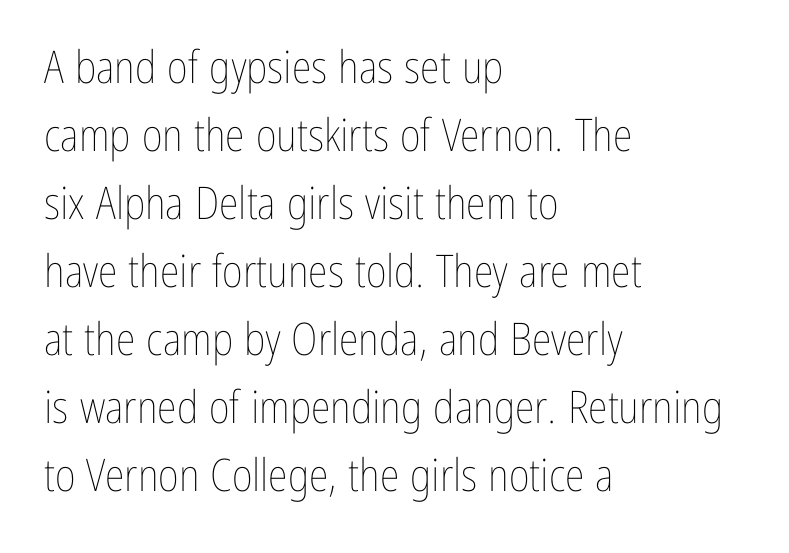
Q: Is the text bold? A: No.
Q: Is the text italic (slanted)? A: No, it is upright.
Q: Is the text underlined? A: No.
Q: How is the paragraph aligned? A: Left-aligned.
Q: Is the spacing between letters normal or unusually wide? A: Normal.
Q: Is the spacing between lines tight, normal or loose? A: Normal.
Q: Width (condensed, normal, or wide)? A: Condensed.
Q: Stroke contrast? A: Low.
Q: x-height? A: Medium.
Q: Monospaced? A: No.
